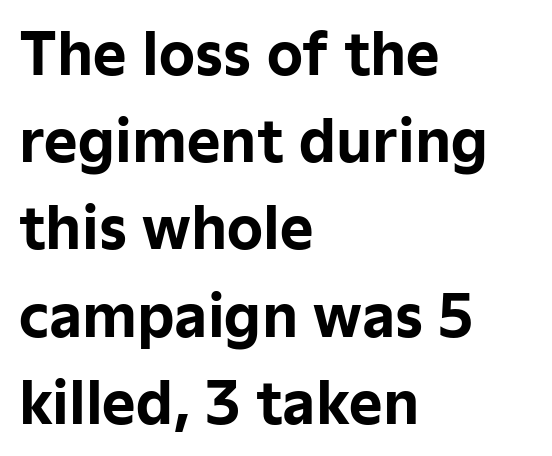
The glyphs have the mass of a bold cut. These lines are rendered in a variable-pitch font. Alignment: flush left. The rendering uses a moderate line-height, typical for paragraphs.
